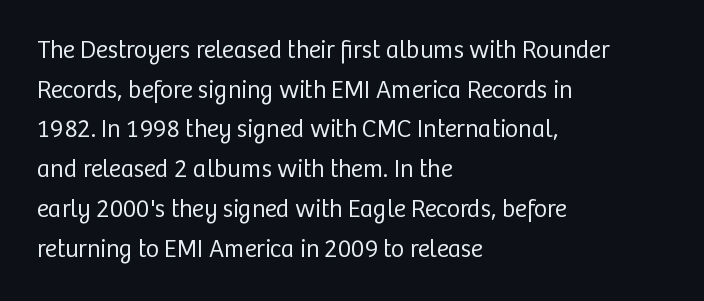
No italicization has been applied; the sample stays upright. Which margin do the lines hug? The left one — the right edge is uneven. Interline gaps are of average width in this sample. Descender tails drop into unmarked territory.
